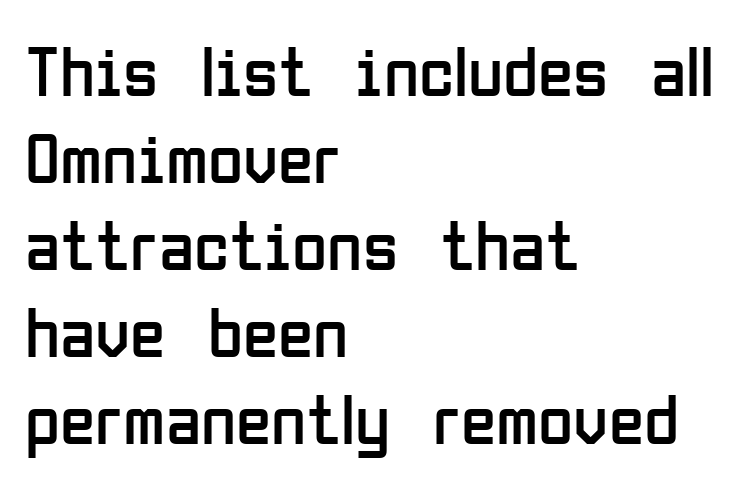
{"serif": "no", "italic": "no", "bold": "no", "weight": "regular", "width": "condensed", "stroke_contrast": "low", "x_height": "medium", "monospaced": "no", "underline": "no", "align": "left", "line_spacing_ratio": 1.21, "letter_spacing": "normal", "letter_spacing_em": 0.0, "glyph_px": 72}
